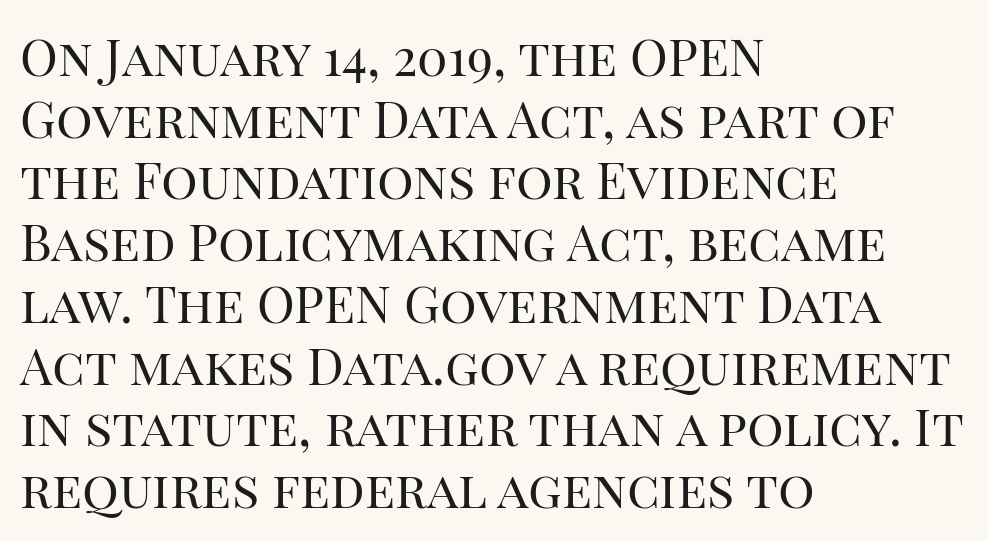
A serif font was chosen for this passage. This sample uses an upright cut, with every glyph sitting square on the baseline. The passage shown is typed in a proportional face where columns would drift. Left-aligned paragraph, ragged on the right. Weight: in the light-to-regular range.
